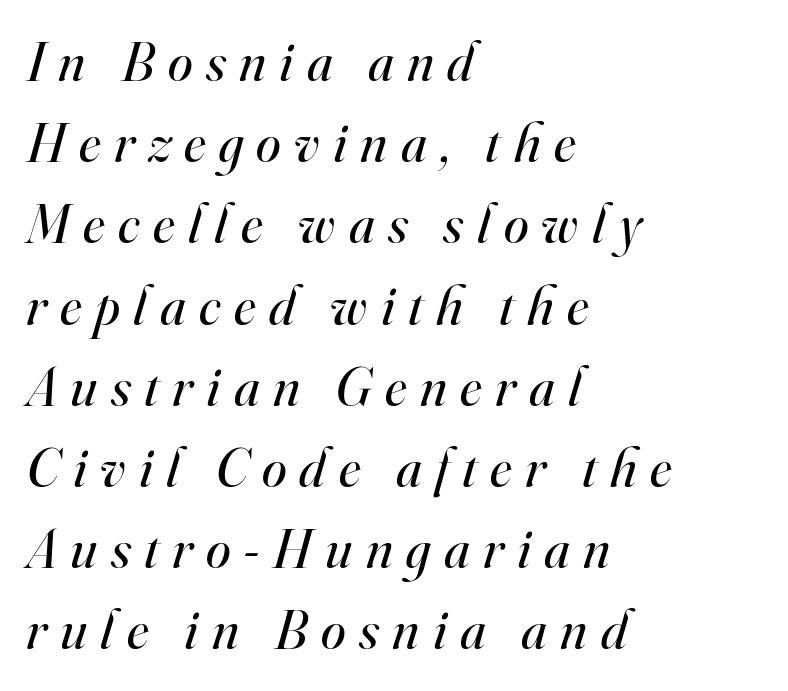
Q: Is the text bold? A: No.
Q: Is the text italic (slanted)? A: Yes, it leans right by about 16 degrees.
Q: Is the typeface a serif or a sans-serif typeface? A: Serif.
Q: Is the text underlined? A: No.
Q: How is the paragraph aligned? A: Left-aligned.
Q: Is the spacing between letters normal or unusually wide? A: Unusually wide.
Q: Is the spacing between lines tight, normal or loose? A: Normal.
Q: Width (condensed, normal, or wide)? A: Normal.
Q: Stroke contrast? A: High.
Q: x-height? A: Small.
Q: Monospaced? A: No.
